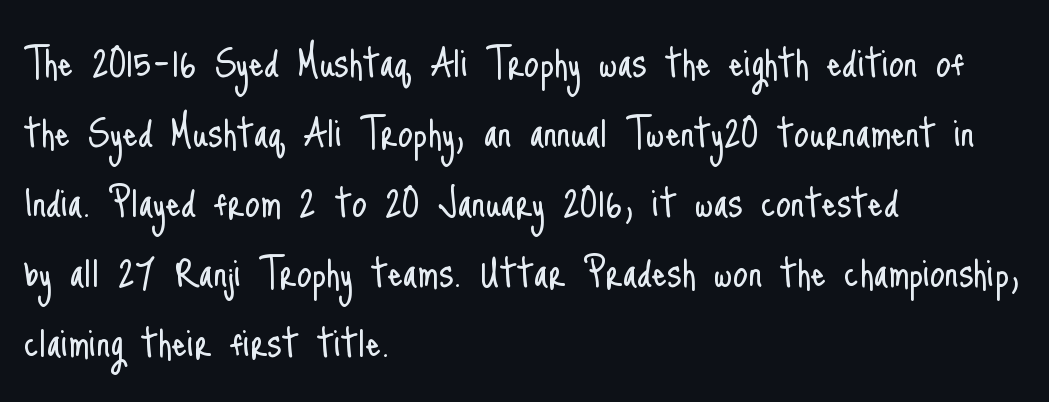
Type style note: lacks serifs. Line starts are locked; line ends wander. You can tell it's not italic because the verticals are truly vertical. Each row of text sits above clean, open space. Characters follow at the spacing the type designer built in. Do the characters align in a grid? No, the font is proportional.
